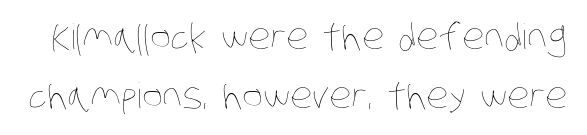
{"bold": "no", "weight": "thin", "width": "condensed", "stroke_contrast": "low", "x_height": "large", "monospaced": "no", "underline": "no", "line_spacing": "normal", "line_spacing_ratio": 1.7, "letter_spacing": "normal", "letter_spacing_em": 0.0, "glyph_px": 35}
